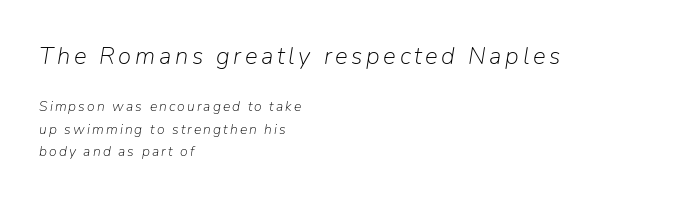
The image shows 24 px text type, italic (leaning right); set left-aligned, normal line spacing (1.59x), not underlined; the first (top) block is 1.71x larger.
